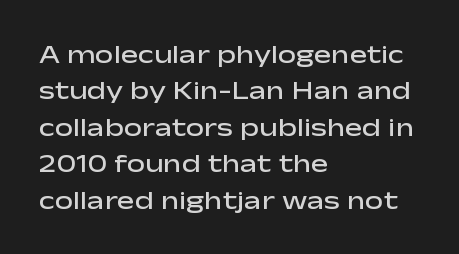
The image shows 26 px text type, upright; set left-aligned, normal line spacing (1.4x), normal letter spacing, not underlined.
